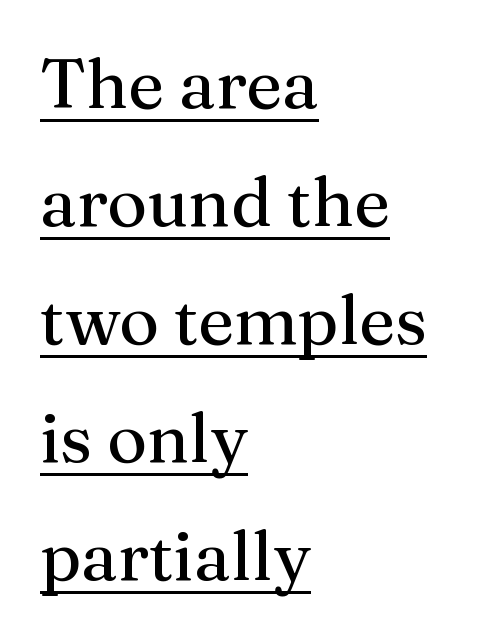
The image shows 69 px regular-weight serif type, upright; set left-aligned, line spacing 1.71x, normal letter spacing, underlined; medium stroke contrast and a medium x-height.
